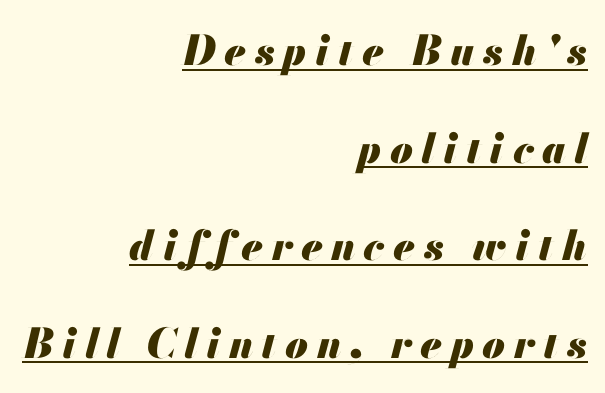
A typesetter would mark this as italic. The vertical gap from one line to the next is large. Emphasis by weight is at full strength: bold. The rendering uses the underline text-decoration. The rendering inserts visible extra space after every character.
